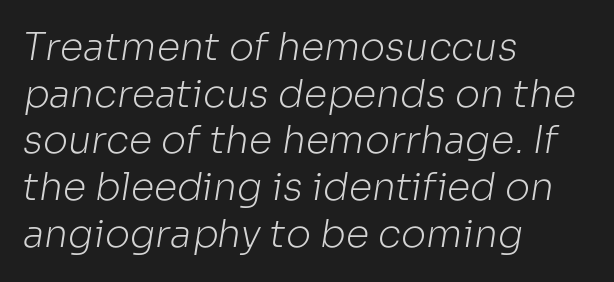
No feet cap the strokes, marking this as sans-serif type. Lines of text with bare space underneath. Caption: face not bold, strokes unweighted. Proportional: the letters do not fall into vertical columns.
